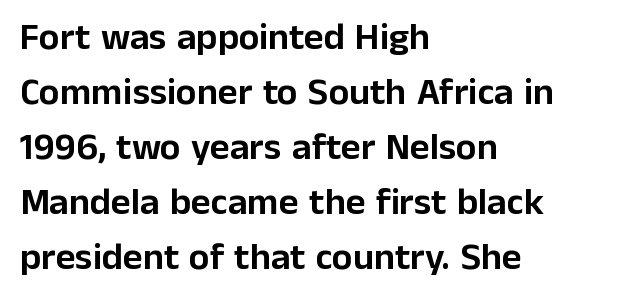
{"serif": "no", "italic": "no", "width": "normal", "stroke_contrast": "low", "x_height": "medium", "monospaced": "no", "underline": "no", "align": "left", "line_spacing": "normal", "line_spacing_ratio": 1.45, "letter_spacing": "normal", "letter_spacing_em": 0.0, "glyph_px": 38}
